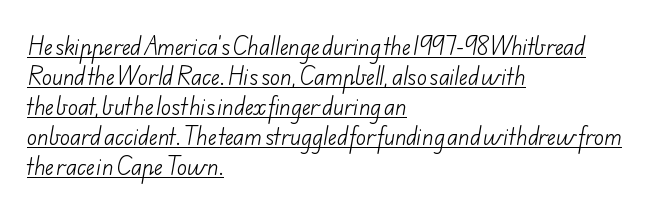
The image shows 21 px text type; set left-aligned, normal line spacing (1.43x), normal letter spacing, underlined.
